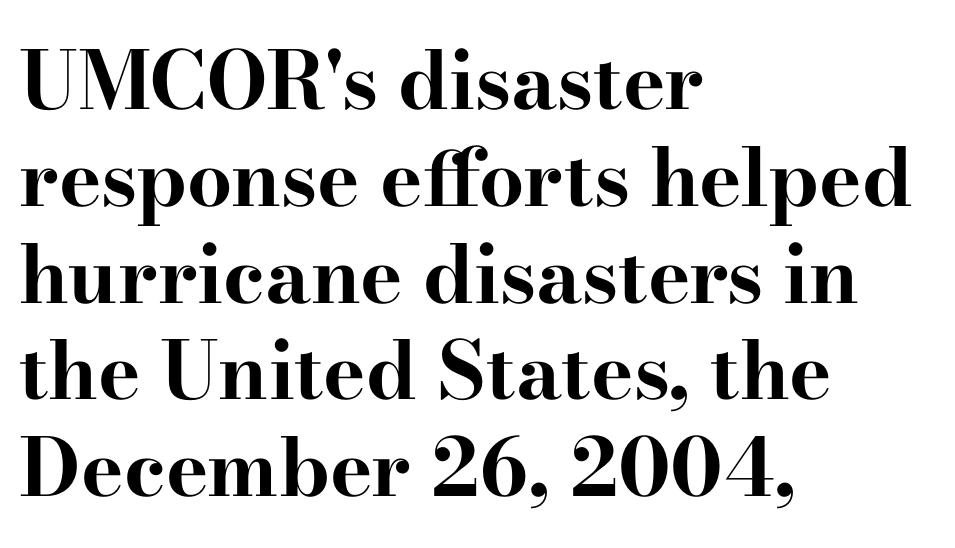
In CSS terms this would be text-align: left. The type sits square on the baseline with zero lean. Note the varied advance widths — an 'i' is clearly narrower than an 'm'. The specimen omits any rule beneath the text block's lines. Caption: bold face, heavy strokes. Caption: standard tracking, unaltered.
